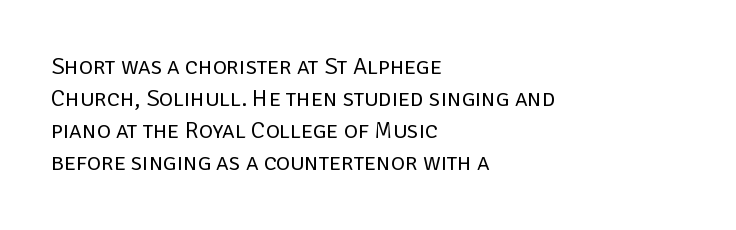
{"italic": "no", "bold": "no", "underline": "no", "align": "left", "line_spacing": "normal", "line_spacing_ratio": 1.34, "letter_spacing": "normal", "letter_spacing_em": 0.0, "glyph_px": 24}
